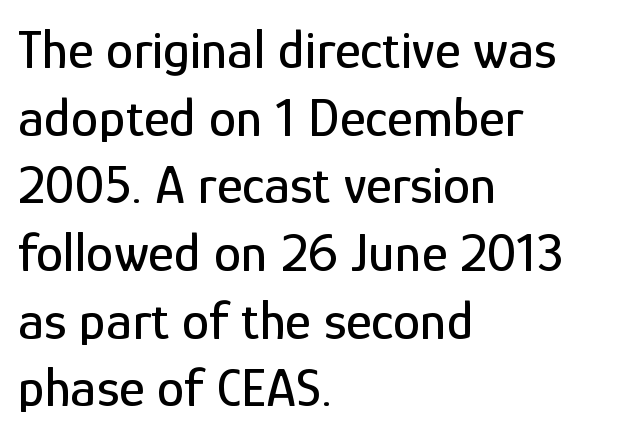
{"serif": "no", "italic": "no", "width": "condensed", "stroke_contrast": "low", "x_height": "medium", "monospaced": "no", "underline": "no", "align": "left", "line_spacing_ratio": 1.23, "letter_spacing": "normal", "letter_spacing_em": 0.0, "glyph_px": 55}
